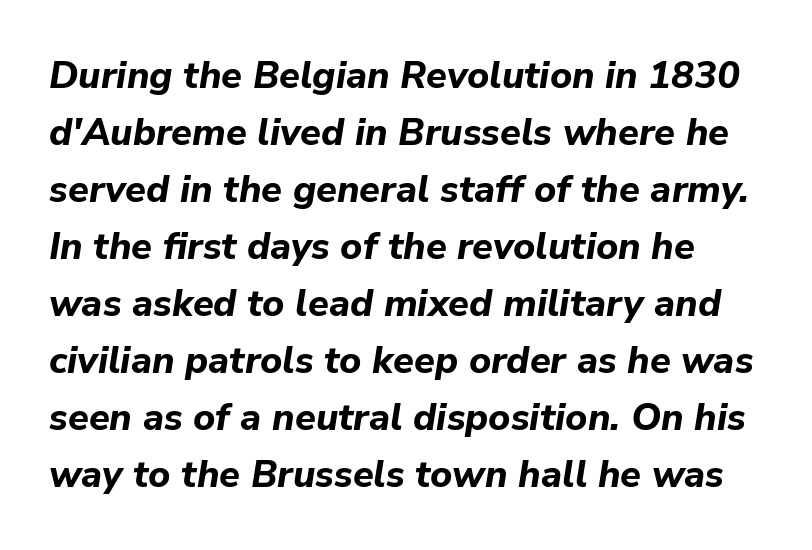
The image shows 38 px bold type, italic (leaning right); set normal line spacing (1.5x), normal letter spacing, not underlined; low stroke contrast and a medium x-height.
